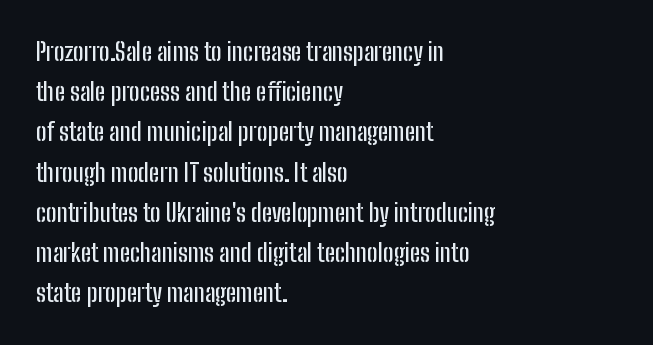
Spacing between characters is what you'd get straight out of the box. Unmarked baselines from the first word to the last. Typeset ragged right — the left edge is the straight one. Designer's note — italics off, roman on.
